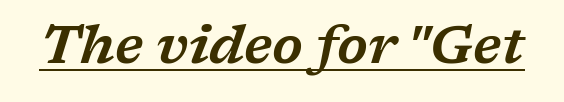
Notice how a bar underscores the lettering throughout. The text was rendered using a seriffed face with decorative stroke endings. You could not count columns in this text — the font is proportionally spaced. Emphasis-style slanted type is in use. The face used here is rendered with its standard letterfit.
